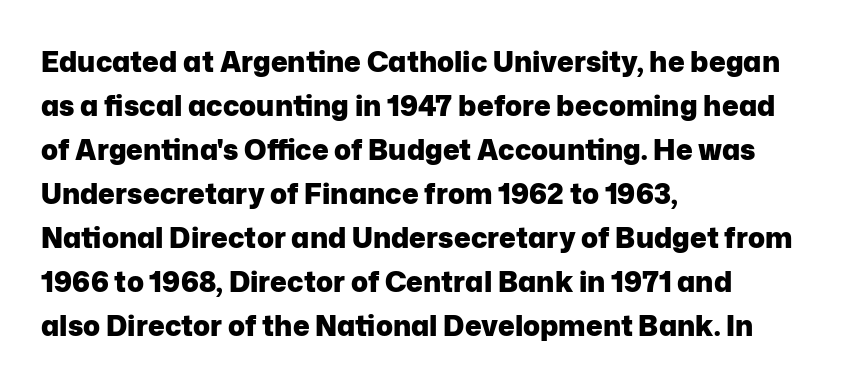
The image shows 28 px heavy sans-serif type, upright; set left-aligned, normal line spacing (1.57x), normal letter spacing, not underlined; low stroke contrast and a medium x-height.
